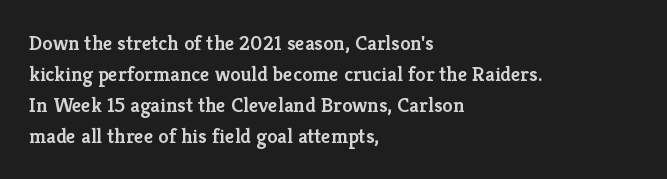
{"italic": "no", "bold": "semi", "underline": "no", "align": "left", "line_spacing": "normal", "line_spacing_ratio": 1.48, "letter_spacing": "normal", "letter_spacing_em": 0.0, "glyph_px": 21}
